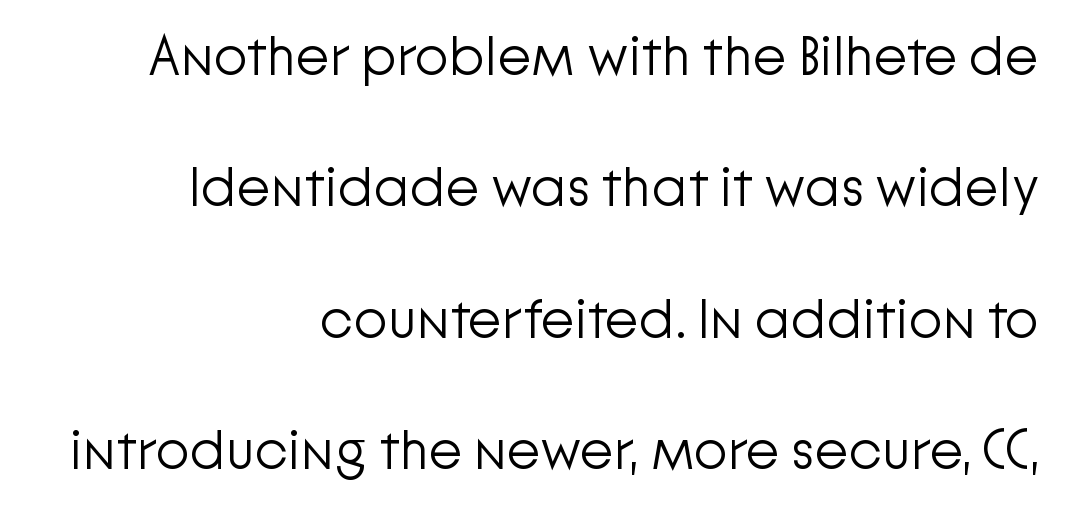
{"serif": "no", "italic": "no", "bold": "no", "weight": "light", "width": "normal", "stroke_contrast": "low", "x_height": "medium", "monospaced": "no", "underline": "no", "align": "right", "line_spacing": "loose", "line_spacing_ratio": 2.39, "letter_spacing": "normal", "letter_spacing_em": 0.0, "glyph_px": 55}
